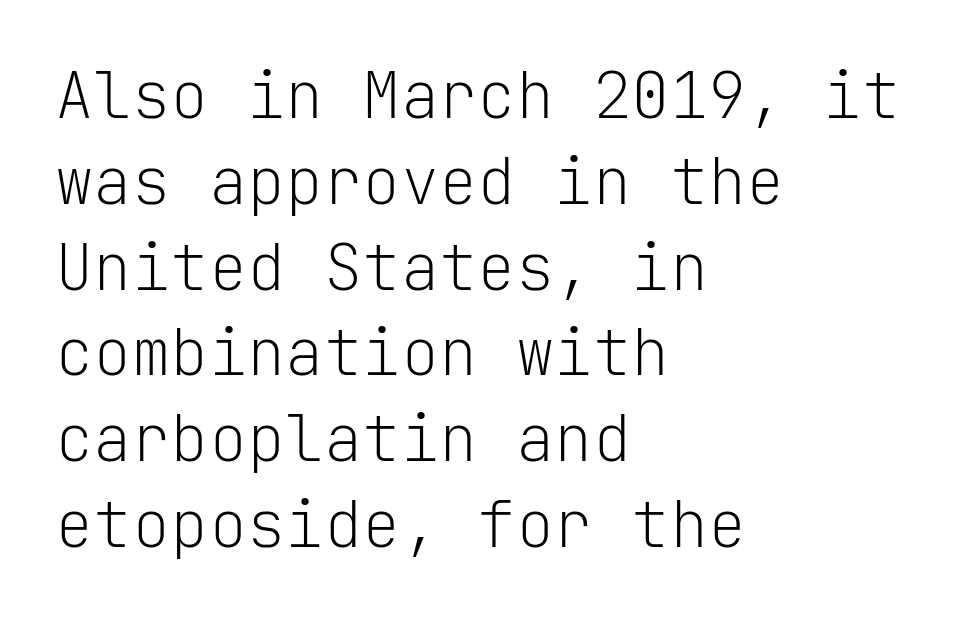
Compared with typical paragraphs, the rows here are spaced about the same. Spacing between characters is what you'd get straight out of the box. Rendered with straight, roman letterforms. Weight class: somewhere from thin through regular. The rag falls on the right side of this text block. Check under the words: just untouched page.
